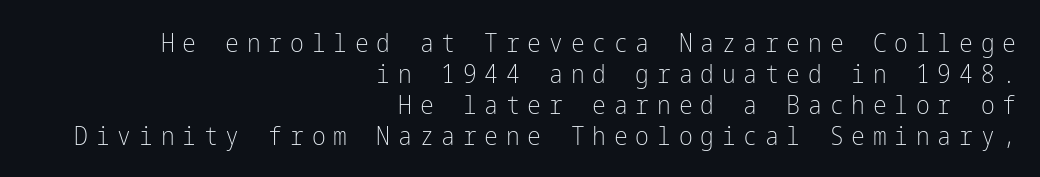
{"italic": "no", "bold": "no", "underline": "no", "align": "right", "line_spacing_ratio": 1.19, "letter_spacing": "wide", "letter_spacing_em": 0.3, "glyph_px": 26}
